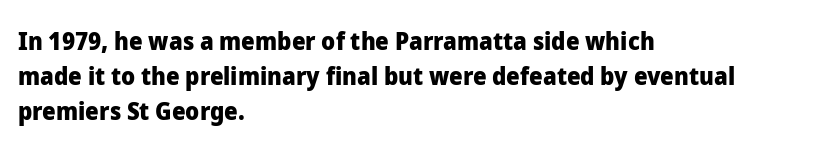
The image shows 24 px bold type, upright; set left-aligned, normal line spacing (1.46x), normal letter spacing, not underlined.
